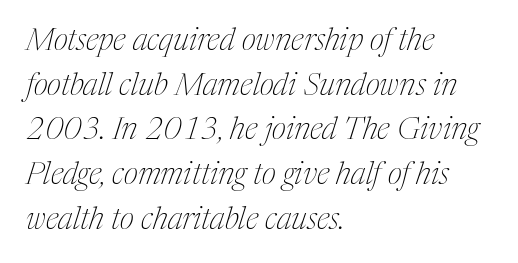
The image shows 31 px thin, condensed serif type, italic (leaning right); set left-aligned, normal line spacing (1.44x), normal letter spacing, not underlined; medium stroke contrast and a medium x-height.
